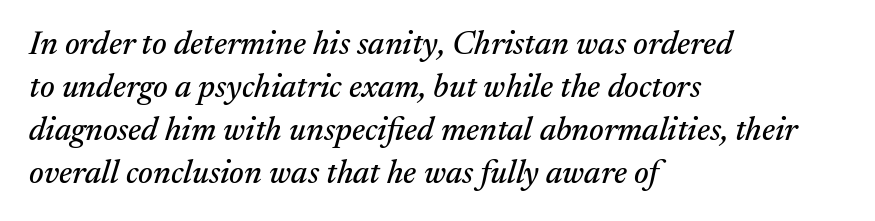
The image shows 33 px serif type, italic (leaning right); set left-aligned, normal line spacing (1.3x), normal letter spacing, not underlined; medium stroke contrast and a medium x-height.
